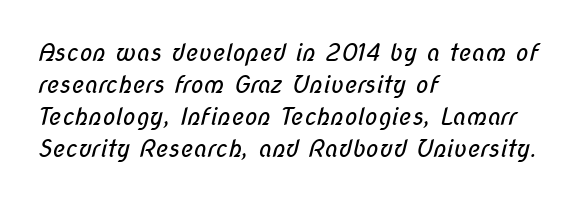
Q: Is the text bold? A: No.
Q: Is the text underlined? A: No.
Q: How is the paragraph aligned? A: Left-aligned.
Q: Is the spacing between letters normal or unusually wide? A: Normal.
Q: Is the spacing between lines tight, normal or loose? A: Normal.
